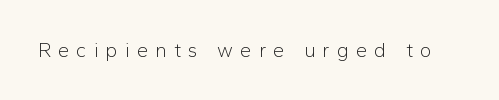
Q: Is the text bold? A: No.
Q: Is the text italic (slanted)? A: No, it is upright.
Q: Is the text underlined? A: No.
Q: Is the spacing between letters normal or unusually wide? A: Unusually wide.
